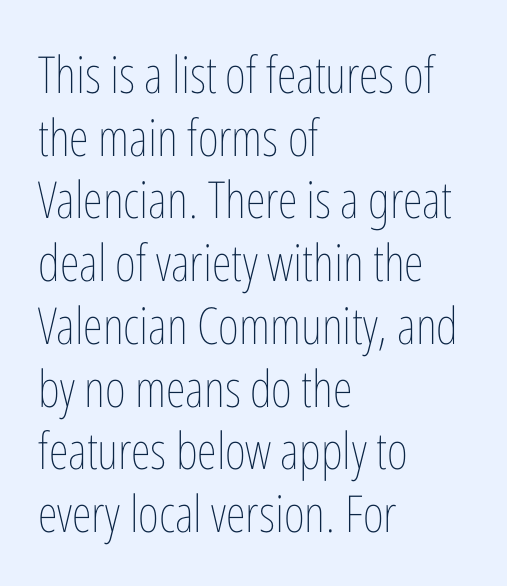
The image shows 51 px thin, condensed type, upright; set left-aligned, line spacing 1.23x, normal letter spacing, not underlined; low stroke contrast and a medium x-height.
